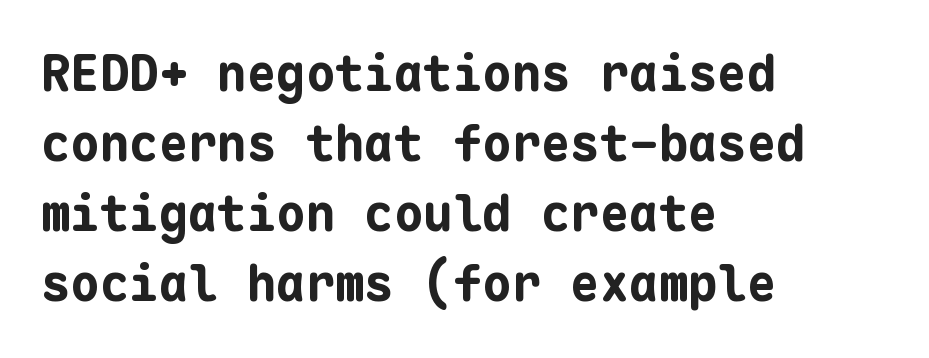
Strong, thick strokes mark this as bold type. The space between consecutive lines is moderate. A typesetter would call this monospace, since all characters share one set width. No feet cap the strokes, marking this as sans-serif type. Honestly, there is no underline to notice here at all. Casual observation: everything's shoved over to the left.
